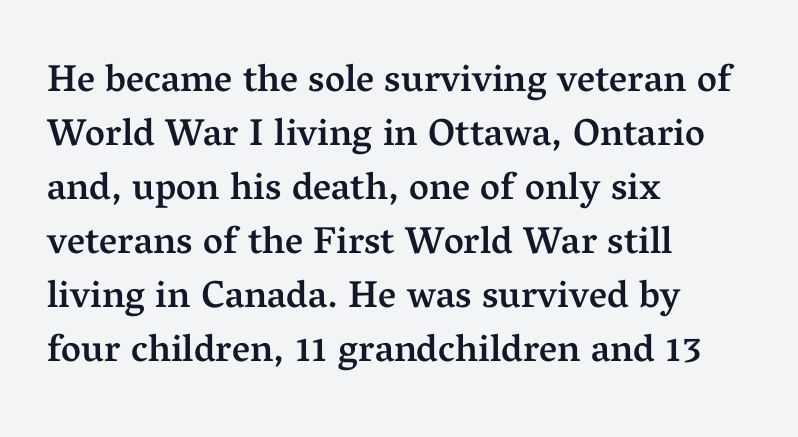
Q: Is the text bold? A: Semi-bold.
Q: Is the text italic (slanted)? A: No, it is upright.
Q: Is the typeface a serif or a sans-serif typeface? A: Serif.
Q: Is the text underlined? A: No.
Q: How is the paragraph aligned? A: Left-aligned.
Q: Is the spacing between letters normal or unusually wide? A: Normal.
Q: Is the spacing between lines tight, normal or loose? A: Normal.
Q: Width (condensed, normal, or wide)? A: Normal.
Q: Stroke contrast? A: Medium.
Q: x-height? A: Medium.
Q: Monospaced? A: No.
